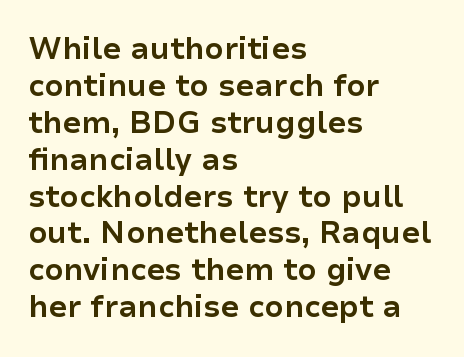
{"serif": "no", "italic": "no", "bold": "yes", "weight": "bold", "width": "normal", "stroke_contrast": "low", "x_height": "medium", "monospaced": "no", "underline": "no", "align": "left", "line_spacing_ratio": 1.23, "letter_spacing": "normal", "letter_spacing_em": 0.0, "glyph_px": 30}
